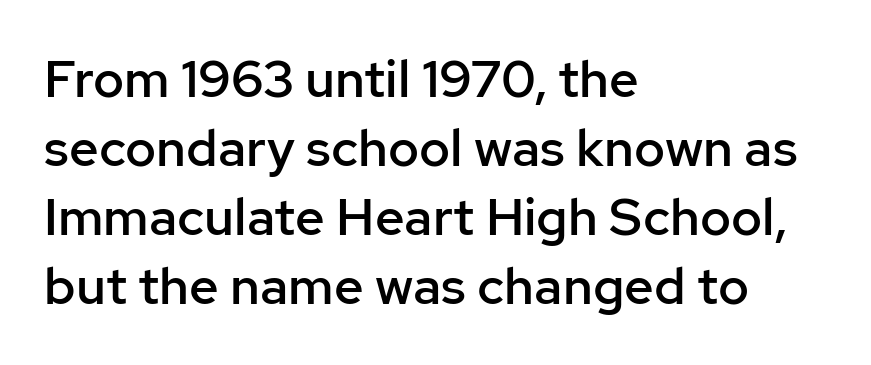
{"serif": "no", "italic": "no", "bold": "semi", "weight": "semibold", "width": "normal", "stroke_contrast": "low", "x_height": "medium", "monospaced": "no", "underline": "no", "align": "left", "line_spacing": "normal", "line_spacing_ratio": 1.33, "letter_spacing": "normal", "letter_spacing_em": 0.0, "glyph_px": 52}
